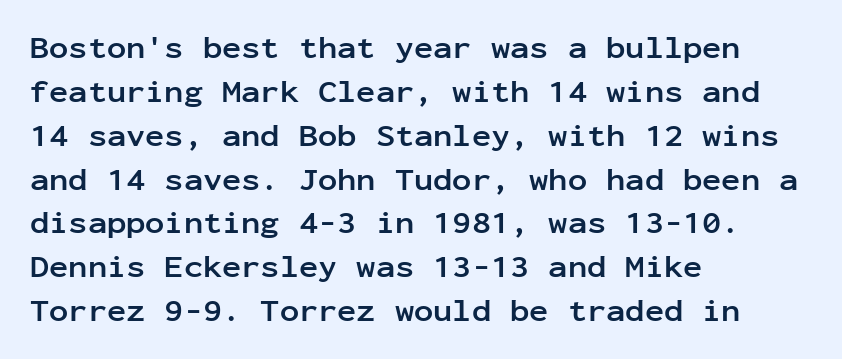
The type sits square on the baseline with zero lean. The typesetter chose a ragged-right arrangement here. The letters are bold, with thick, heavy strokes. A typesetter would call this monospace, since all characters share one set width. Nothing sits at the stroke ends, so this counts as sans-serif.
